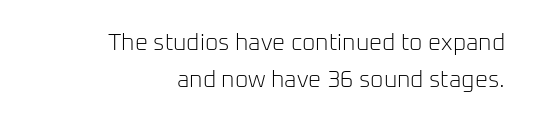
This rendering leaves character spacing at its baseline value. The gap between lines stays unmarked. A typesetter would mark this as roman, not italic. The paragraph shown leans on its right margin. Vertical spacing — default.
